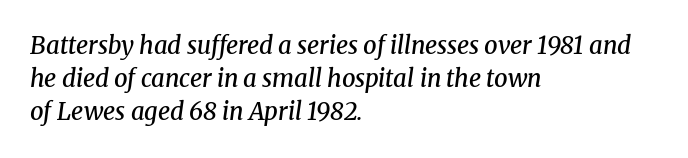
Is the type slanted? Yes — the strokes lean at a clear angle. Line spacing here is normal. Unmarked baselines from the first word to the last. The face used here is rendered with its standard letterfit. The paragraph has a hard left edge and a soft right edge.
